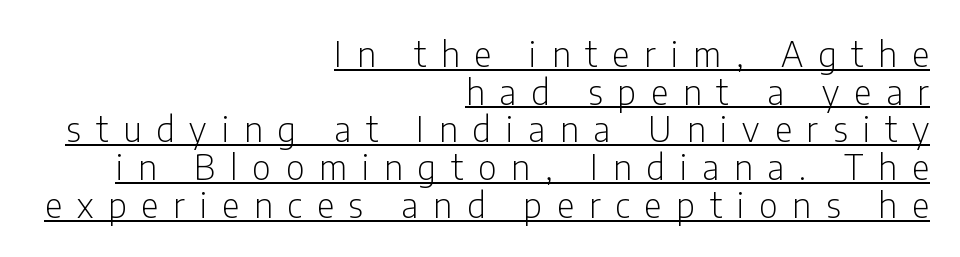
{"serif": "no", "italic": "no", "bold": "no", "weight": "light", "width": "condensed", "stroke_contrast": "low", "x_height": "medium", "monospaced": "no", "underline": "yes", "align": "right", "line_spacing": "tight", "line_spacing_ratio": 1.11, "letter_spacing": "wide", "letter_spacing_em": 0.44, "glyph_px": 34}
